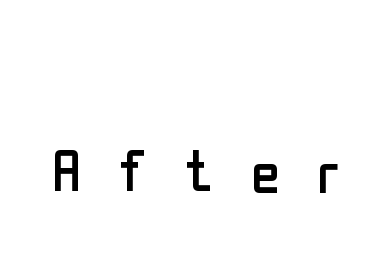
{"serif": "no", "italic": "no", "bold": "no", "weight": "regular", "width": "condensed", "stroke_contrast": "low", "x_height": "medium", "monospaced": "no", "underline": "no", "letter_spacing": "wide", "letter_spacing_em": 0.47, "glyph_px": 79}
